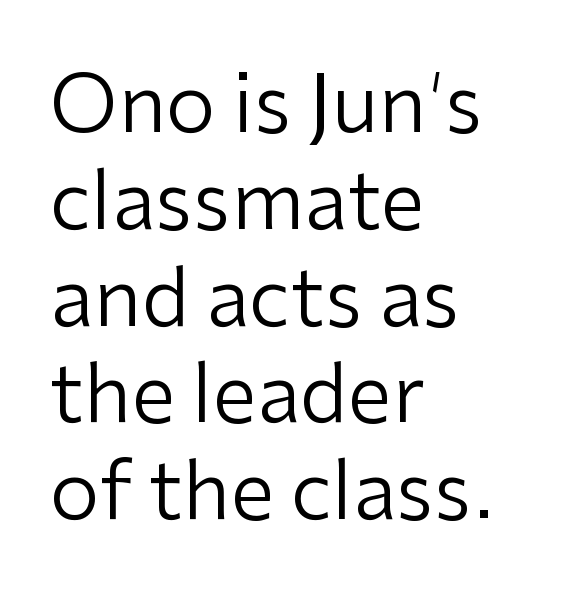
Q: Is the text bold? A: No.
Q: Is the text italic (slanted)? A: No, it is upright.
Q: Is the typeface a serif or a sans-serif typeface? A: Sans-serif.
Q: Is the text underlined? A: No.
Q: How is the paragraph aligned? A: Left-aligned.
Q: Is the spacing between letters normal or unusually wide? A: Normal.
Q: Width (condensed, normal, or wide)? A: Normal.
Q: Stroke contrast? A: Low.
Q: x-height? A: Medium.
Q: Monospaced? A: No.
